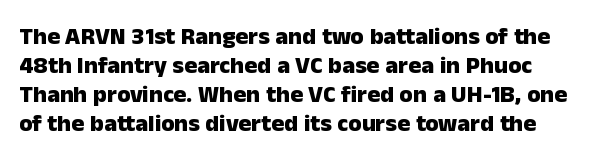
The image shows 24 px bold type, upright; set line spacing 1.21x, normal letter spacing, not underlined.
